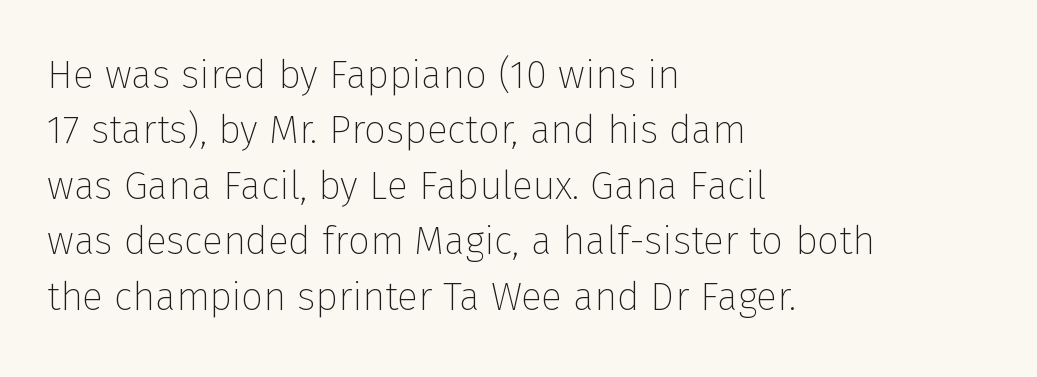
A typesetter would call this proportional, since set widths differ per character. I'd call this a sans setting — the letters go barefoot. All the whitespace from short lines collects on the right. Compared with a typical body face, this is equally light or lighter still. Descenders hang freely into open space.
